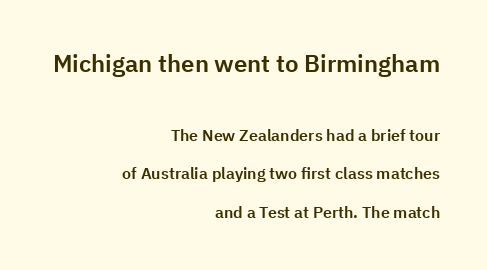
The image shows 24 px text type, upright; set right-aligned, loose line spacing (2.4x), normal letter spacing, not underlined; the first (top) block is 1.5x larger.
